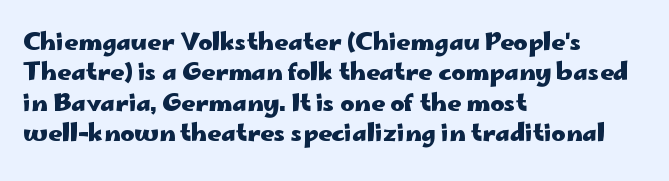
The glyphs are unaccompanied by any horizontal stroke below them. The leading is moderate, giving the passage an even texture. Left-aligned paragraph, ragged on the right. A full-strength bold gives these letters their thick strokes. This sample uses an upright cut, with every glyph sitting square on the baseline.
